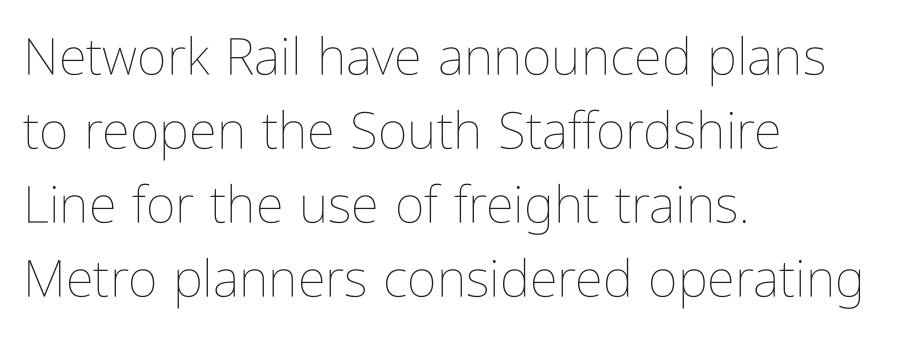
The image shows 51 px thin, condensed type, upright; set left-aligned, normal line spacing (1.45x), normal letter spacing, not underlined; low stroke contrast and a medium x-height.
